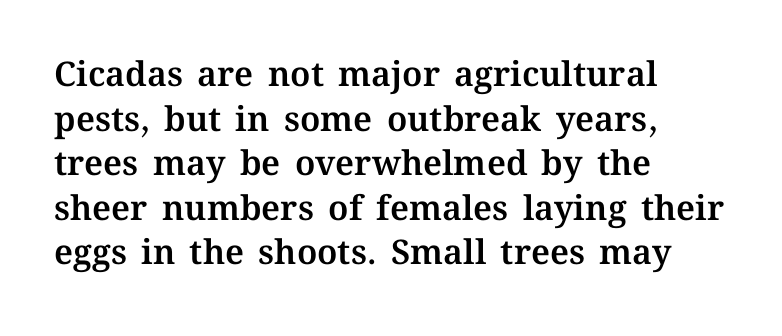
Q: Is the text italic (slanted)? A: No, it is upright.
Q: Is the text underlined? A: No.
Q: How is the paragraph aligned? A: Left-aligned.
Q: Is the spacing between letters normal or unusually wide? A: Normal.
Q: Is the spacing between lines tight, normal or loose? A: Normal.
Q: Width (condensed, normal, or wide)? A: Normal.
Q: Stroke contrast? A: Medium.
Q: x-height? A: Medium.
Q: Monospaced? A: No.
